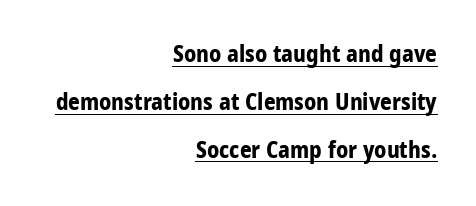
{"italic": "no", "bold": "yes", "underline": "yes", "align": "right", "line_spacing": "loose", "line_spacing_ratio": 2.08, "letter_spacing": "normal", "letter_spacing_em": 0.0, "glyph_px": 23}
